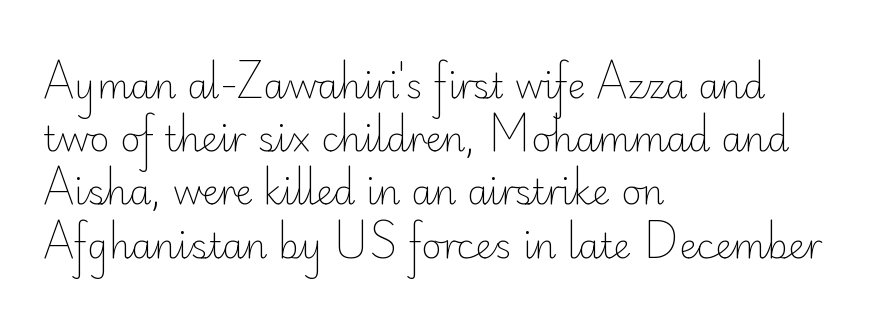
The image shows 35 px light sans-serif type, upright; set left-aligned, normal line spacing (1.52x), normal letter spacing, not underlined; low stroke contrast and a small x-height.
